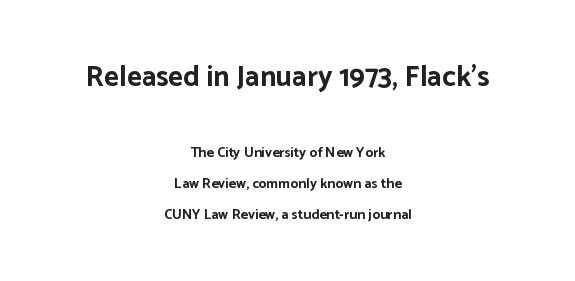
Just letters on the line, the space beneath them empty. A dark, heavy texture on the line: the type is bold. Each word holds together tightly as a unit, with standard inter-letter gaps. Tall strokes in this sample are plumb rather than angled. The letters advance in unequal steps, a hallmark of proportional type.
